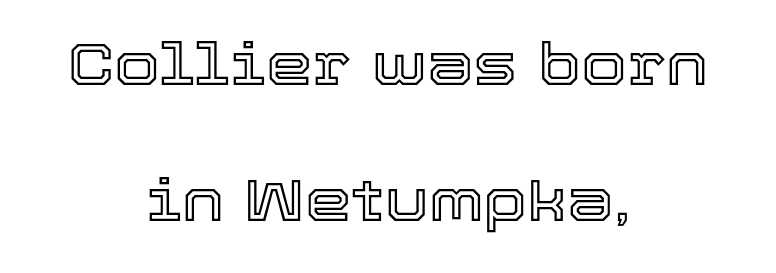
Posture: upright roman. These lines keep a tight, regular rhythm from letter to letter. The face used here is proportionally spaced, like ordinary book or web type. Which margin do the lines hug? Neither — every line sits in the middle.
